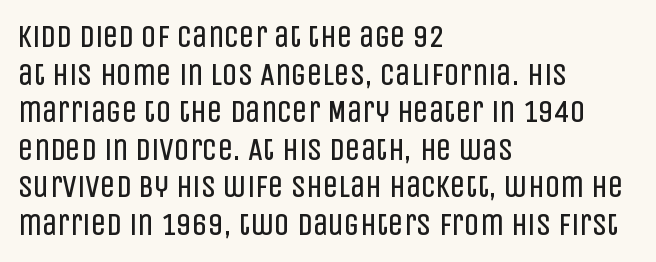
Q: Is the text bold? A: No.
Q: Is the text italic (slanted)? A: No, it is upright.
Q: Is the typeface a serif or a sans-serif typeface? A: Sans-serif.
Q: Is the text underlined? A: No.
Q: How is the paragraph aligned? A: Left-aligned.
Q: Is the spacing between letters normal or unusually wide? A: Normal.
Q: Width (condensed, normal, or wide)? A: Condensed.
Q: Stroke contrast? A: Low.
Q: x-height? A: Large.
Q: Monospaced? A: No.
